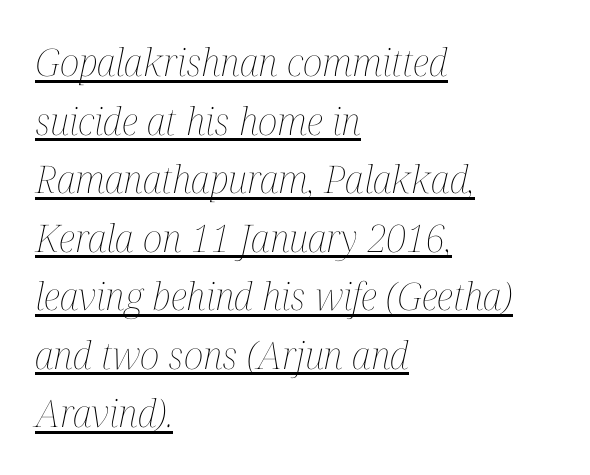
The string is rendered with underlining switched on. Think of a printed novel: that variable character pitch is what you see here. Glyph-to-glyph distance matches everyday printed text. You can tell it's italic because the verticals aren't actually vertical. Vertically, the passage feels balanced, rows spaced as you'd expect. The rag falls on the right side of this text block.
